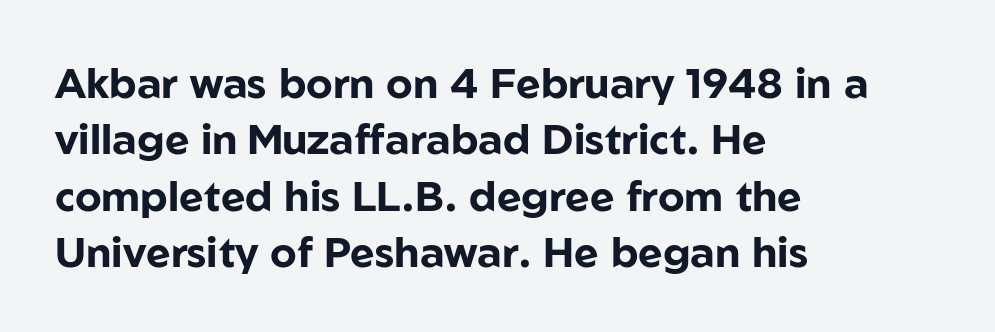
{"serif": "no", "italic": "no", "bold": "yes", "weight": "bold", "width": "normal", "stroke_contrast": "low", "x_height": "medium", "monospaced": "no", "underline": "no", "align": "left", "line_spacing": "normal", "line_spacing_ratio": 1.34, "letter_spacing": "normal", "letter_spacing_em": 0.0, "glyph_px": 42}
